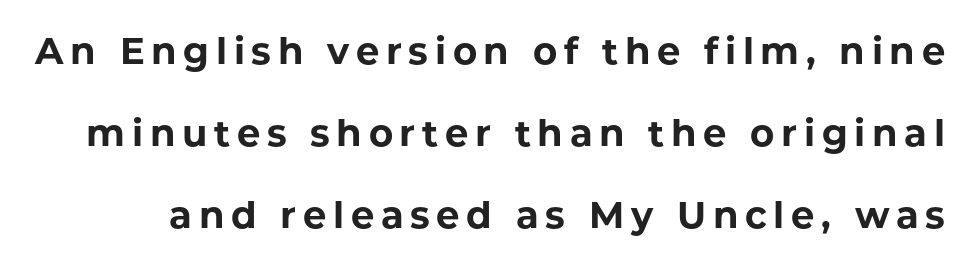
{"serif": "no", "italic": "no", "bold": "yes", "weight": "bold", "width": "normal", "stroke_contrast": "low", "x_height": "medium", "monospaced": "no", "underline": "no", "line_spacing": "loose", "line_spacing_ratio": 2.21, "glyph_px": 37}
